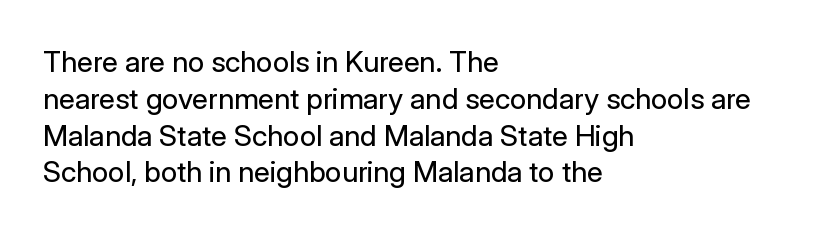
{"serif": "no", "italic": "no", "bold": "no", "weight": "regular", "width": "normal", "stroke_contrast": "low", "x_height": "medium", "monospaced": "no", "underline": "no", "align": "left", "line_spacing": "normal", "line_spacing_ratio": 1.27, "letter_spacing": "normal", "letter_spacing_em": 0.0, "glyph_px": 29}
